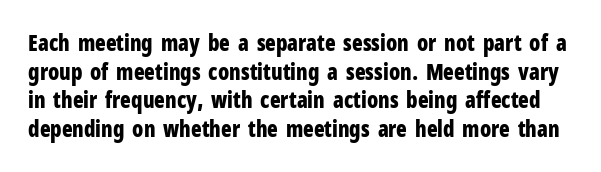
The space directly below the letters is spotless. These lines were composed using upright roman letters. The letters sit at their default tracking, neither squeezed nor spread. The font is running at its bold setting. Each new line begins a customary step beneath the previous one.
